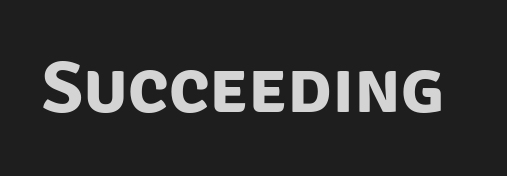
The image shows 74 px bold sans-serif type; set normal letter spacing, not underlined; low stroke contrast and a large x-height.
